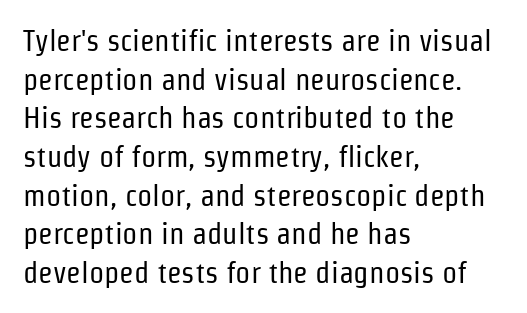
The image shows 30 px regular-weight, condensed sans-serif type, upright; set left-aligned, normal line spacing (1.29x), normal letter spacing, not underlined; low stroke contrast and a medium x-height.
